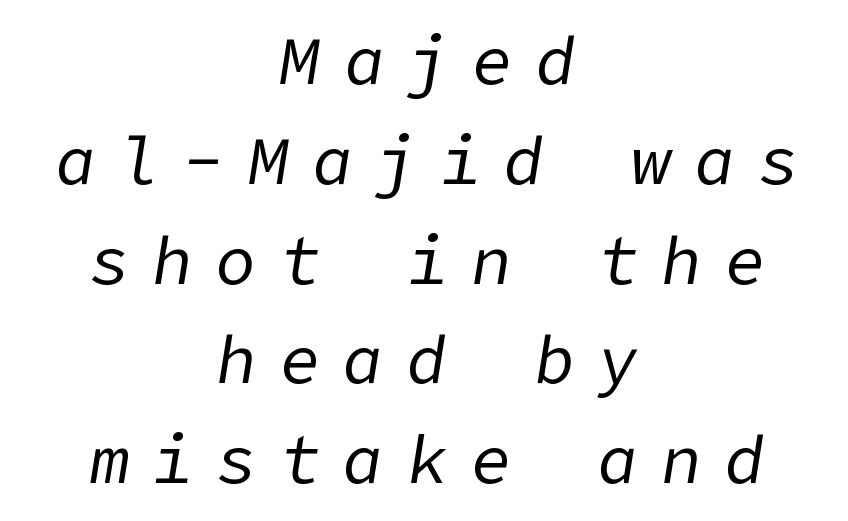
{"italic": "yes", "lean": "right", "slant_degrees": 9, "bold": "no", "weight": "regular", "width": "normal", "stroke_contrast": "low", "x_height": "medium", "underline": "no", "align": "center", "line_spacing": "normal", "line_spacing_ratio": 1.49, "letter_spacing": "wide", "letter_spacing_em": 0.35, "glyph_px": 67}
